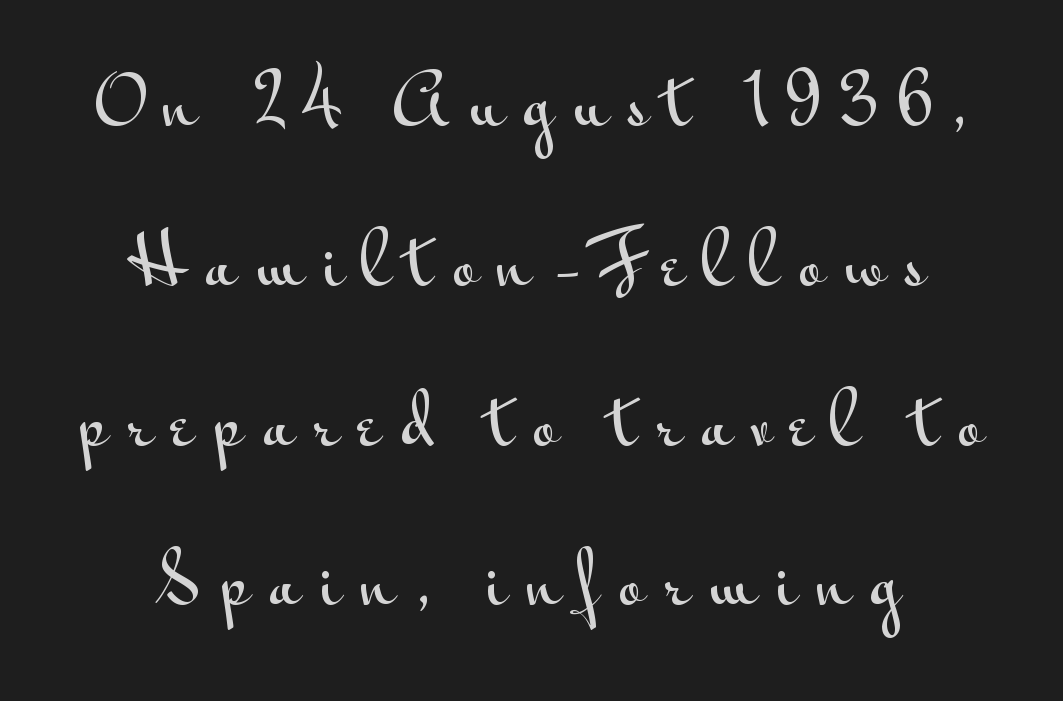
Q: Is the text italic (slanted)? A: Yes.
Q: Is the typeface a serif or a sans-serif typeface? A: Sans-serif.
Q: Is the text underlined? A: No.
Q: How is the paragraph aligned? A: Centered.
Q: Is the spacing between letters normal or unusually wide? A: Unusually wide.
Q: Is the spacing between lines tight, normal or loose? A: Loose.
Q: Width (condensed, normal, or wide)? A: Wide.
Q: Stroke contrast? A: Medium.
Q: x-height? A: Small.
Q: Monospaced? A: No.
